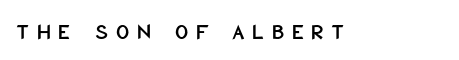
Q: Is the text italic (slanted)? A: No, it is upright.
Q: Is the text underlined? A: No.
Q: Is the spacing between letters normal or unusually wide? A: Unusually wide.
